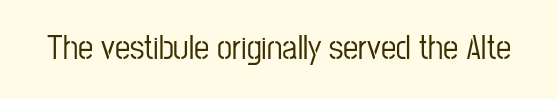
Here the designer chose a conventional face with non-uniform glyph widths. Descenders hang freely into open space. Spacing between characters is what you'd get straight out of the box. Every stem runs plumb, perpendicular to the baseline.
